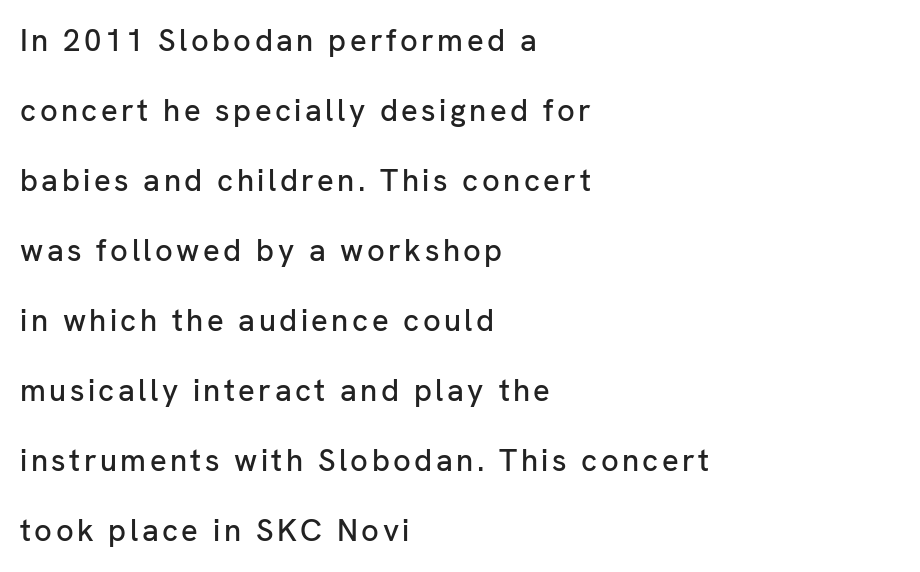
{"serif": "no", "italic": "no", "width": "normal", "stroke_contrast": "low", "x_height": "medium", "monospaced": "no", "underline": "no", "align": "left", "line_spacing": "loose", "line_spacing_ratio": 2.26, "glyph_px": 31}
